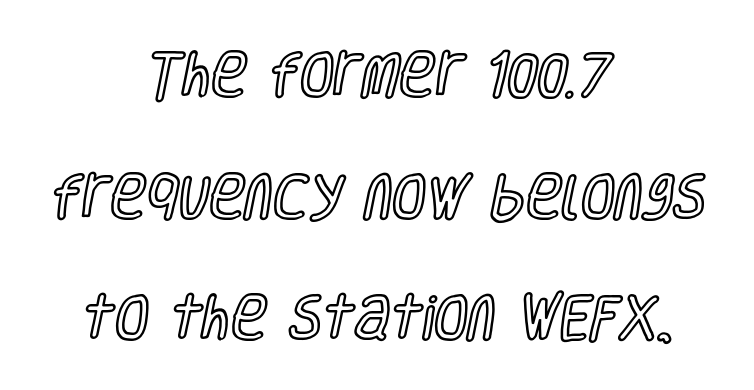
Lines of text with bare space underneath. Does the leading feel generous? Absolutely, it's lavish. Casual observation: everything's sitting right in the middle. These lines are rendered in a variable-pitch font.
